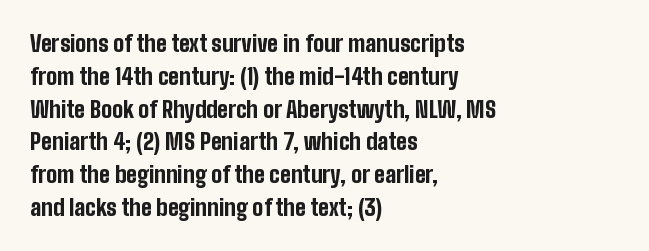
The image shows 22 px bold type, upright; set left-aligned, normal line spacing (1.49x), normal letter spacing, not underlined.
